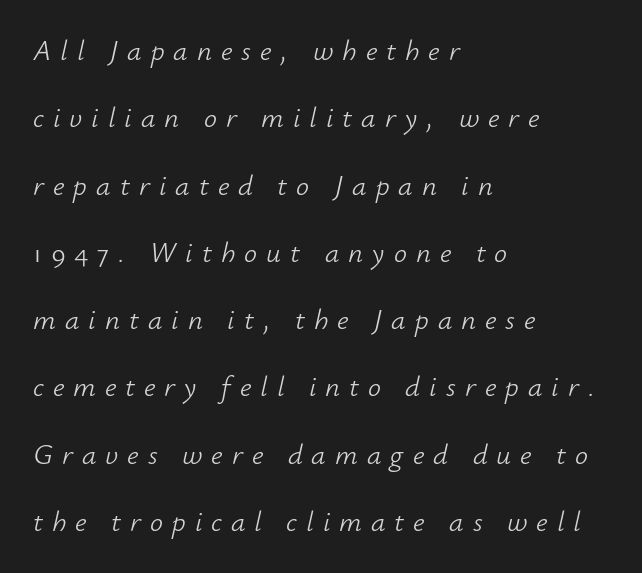
This reads as an unemphasized weight, regular at the heaviest. Successive baselines arrive slowly, with a big drop between each. Note the varied advance widths — an 'i' is clearly narrower than an 'm'. Quick note: italic.
